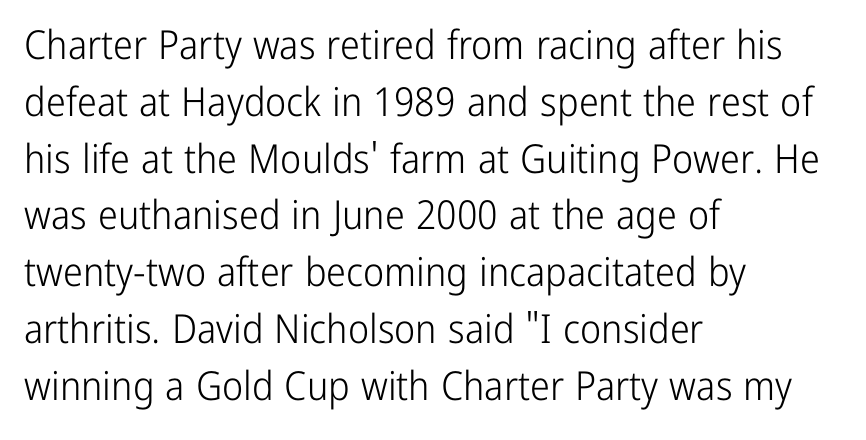
Q: Is the text bold? A: No.
Q: Is the text italic (slanted)? A: No, it is upright.
Q: Is the typeface a serif or a sans-serif typeface? A: Sans-serif.
Q: Is the text underlined? A: No.
Q: How is the paragraph aligned? A: Left-aligned.
Q: Is the spacing between letters normal or unusually wide? A: Normal.
Q: Is the spacing between lines tight, normal or loose? A: Normal.
Q: Width (condensed, normal, or wide)? A: Condensed.
Q: Stroke contrast? A: Low.
Q: x-height? A: Medium.
Q: Monospaced? A: No.
